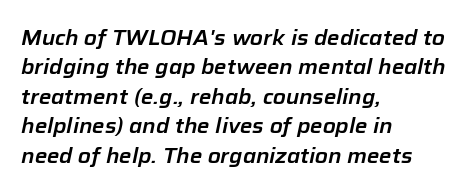
The image shows 21 px text type, italic (leaning right); set left-aligned, normal line spacing (1.4x), normal letter spacing, not underlined.
